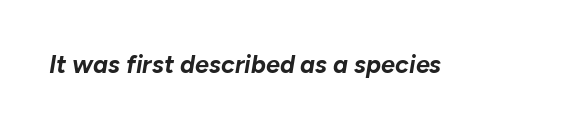
{"italic": "yes", "lean": "right", "slant_degrees": 10, "bold": "yes", "underline": "no", "letter_spacing": "normal", "letter_spacing_em": 0.0, "glyph_px": 25}
